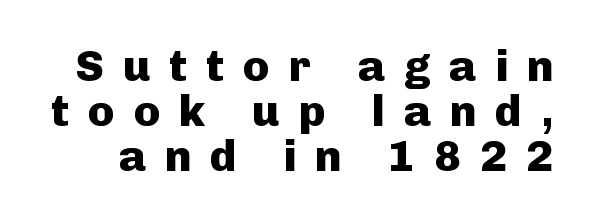
{"serif": "no", "italic": "no", "bold": "yes", "weight": "heavy", "width": "normal", "stroke_contrast": "low", "x_height": "medium", "monospaced": "no", "underline": "no", "line_spacing": "tight", "line_spacing_ratio": 1.02, "letter_spacing": "wide", "letter_spacing_em": 0.43, "glyph_px": 44}
